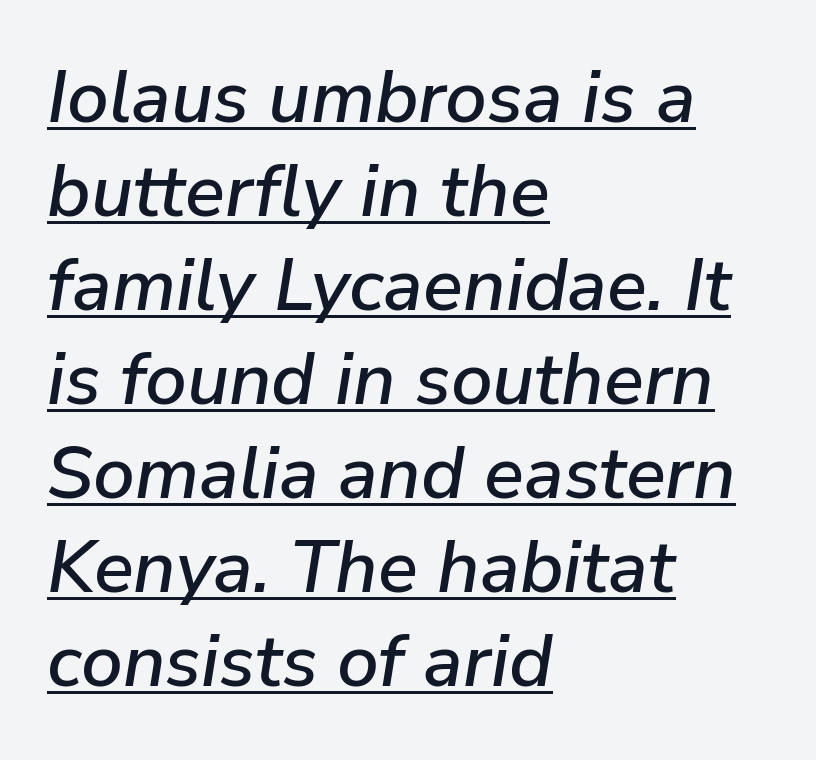
Quick note: underline on. Short note: letters normally spaced. Proportional: the letters do not fall into vertical columns. A classic flush-left, rag-right setting is used for this passage.
